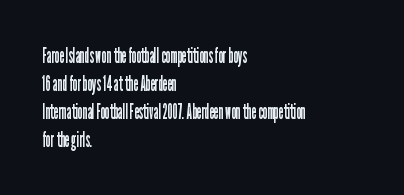
The image shows 21 px text type, upright; set left-aligned, normal line spacing (1.34x), normal letter spacing, not underlined.
